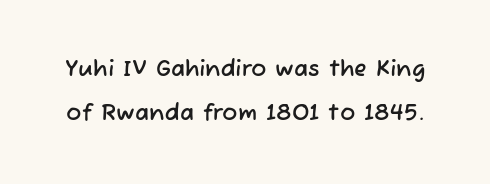
{"underline": "no", "line_spacing": "loose", "line_spacing_ratio": 1.9, "letter_spacing": "normal", "letter_spacing_em": 0.0, "glyph_px": 23}
